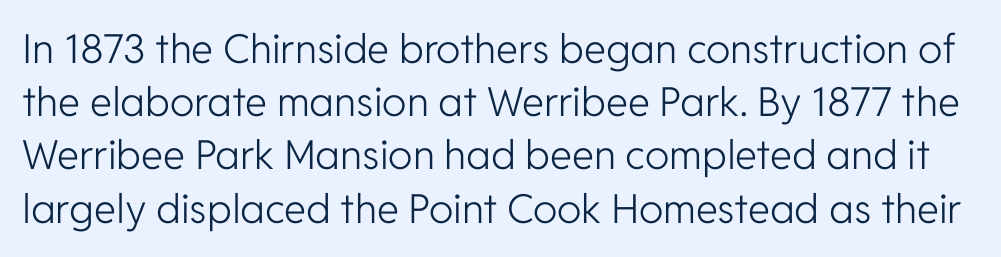
The image shows 40 px light sans-serif type, upright; set normal line spacing (1.33x), normal letter spacing, not underlined; low stroke contrast and a medium x-height.
